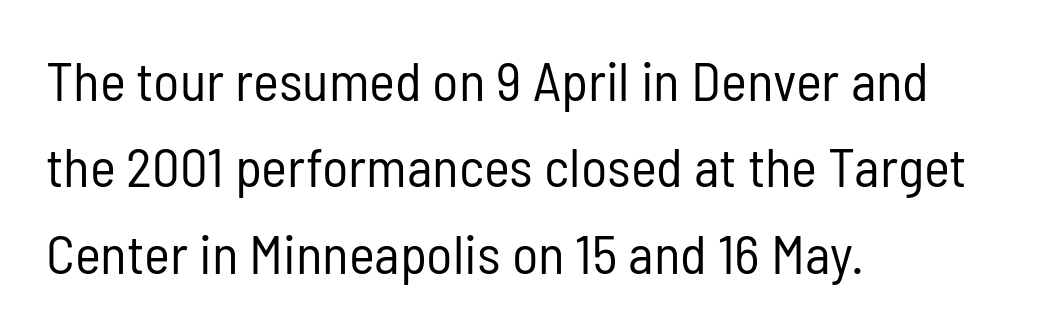
Bold? No — there's no thickening of the strokes. The letters sit at their default tracking, neither squeezed nor spread. Leftover space on each line is placed entirely after the last word. Ascenders rise straight up at ninety degrees.
